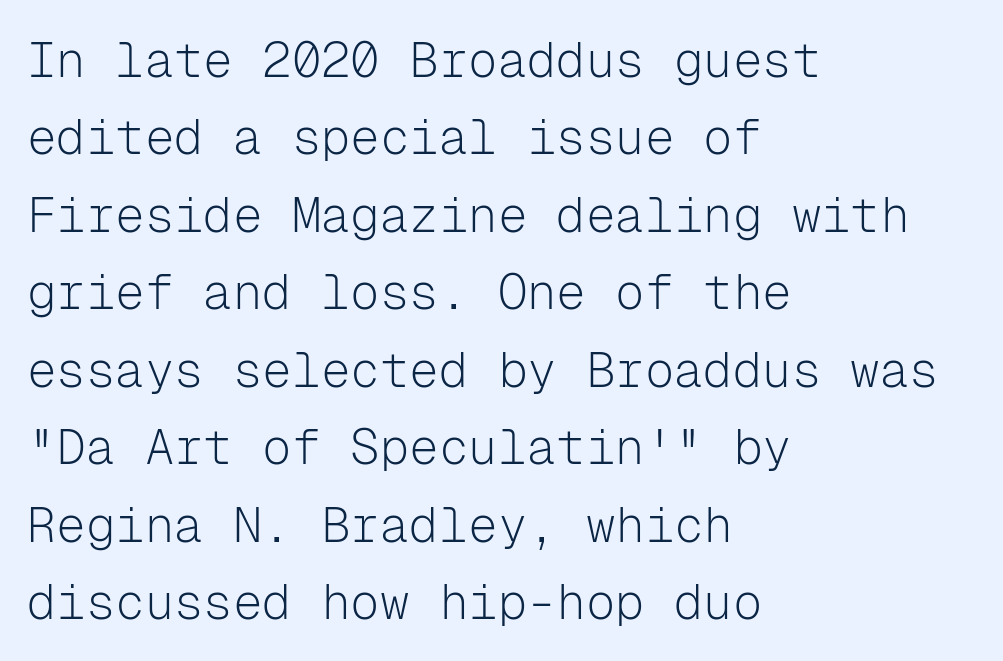
Q: Is the text bold? A: No.
Q: Is the text italic (slanted)? A: No, it is upright.
Q: Is the typeface a serif or a sans-serif typeface? A: Sans-serif.
Q: Is the text underlined? A: No.
Q: How is the paragraph aligned? A: Left-aligned.
Q: Is the spacing between letters normal or unusually wide? A: Normal.
Q: Is the spacing between lines tight, normal or loose? A: Normal.
Q: Width (condensed, normal, or wide)? A: Normal.
Q: Stroke contrast? A: Low.
Q: x-height? A: Medium.
Q: Monospaced? A: Yes.
